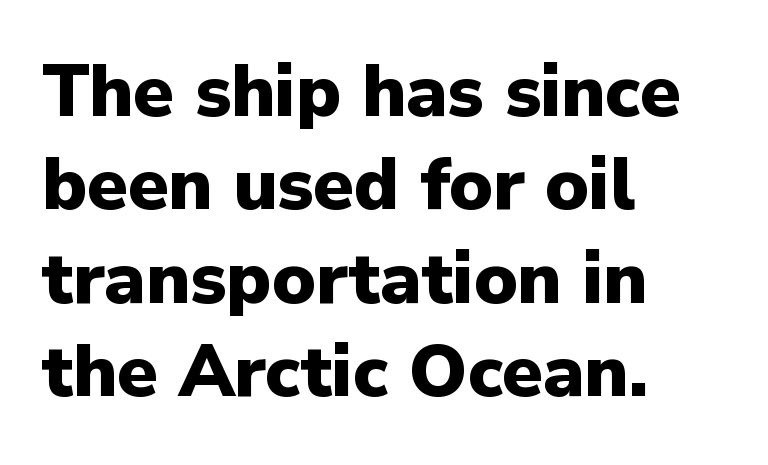
{"serif": "no", "italic": "no", "bold": "yes", "weight": "heavy", "width": "normal", "stroke_contrast": "low", "x_height": "medium", "monospaced": "no", "underline": "no", "align": "left", "line_spacing": "normal", "line_spacing_ratio": 1.28, "letter_spacing": "normal", "letter_spacing_em": 0.0, "glyph_px": 73}
